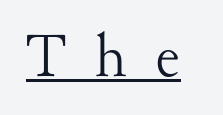
Italic: no, the glyphs are upright roman. Type style note: has serifs. You could not count columns in this text — the font is proportionally spaced. Weight: in the light-to-regular range. Honestly, the letter spacing is so wide it's the main thing you notice. The typesetter has applied underlining to the passage shown.
